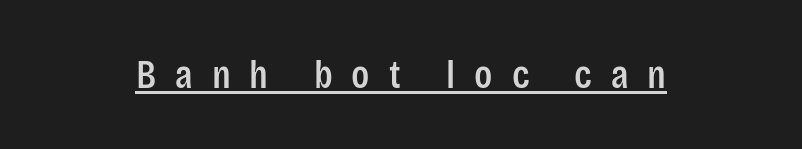
The image shows 41 px condensed sans-serif type, upright; set unusually wide letter spacing (+0.46 em), underlined; low stroke contrast and a large x-height.
